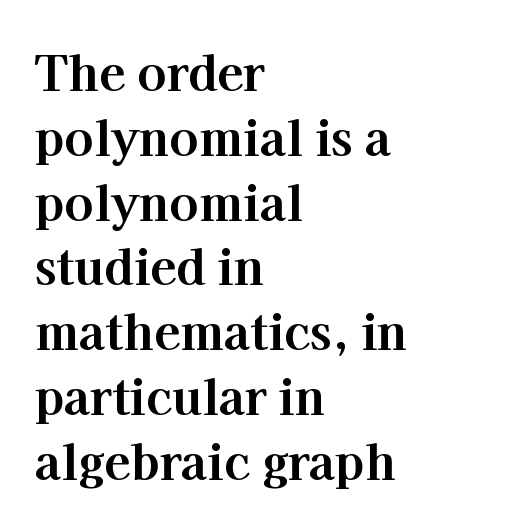
Look at the bottom of the vertical strokes: they flare into serifs here. The typesetting leans heavy: a genuine bold. Left-aligned paragraph, ragged on the right. The letters stand straight up with perfectly vertical stems. What's the leading like? Ordinary, nothing unusual. Plain, unruled lines of type.
